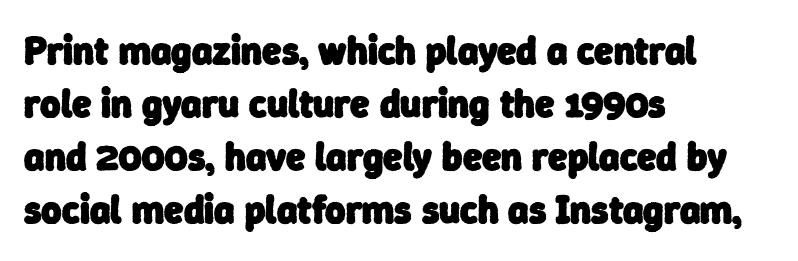
Plenty of ink on the page — the face is bold. A typesetter would label this face a sans. Underline: absent. Nobody touched the tracking dial on this one. Note the varied advance widths — an 'i' is clearly narrower than an 'm'. These lines stack with their left ends in a neat column.
